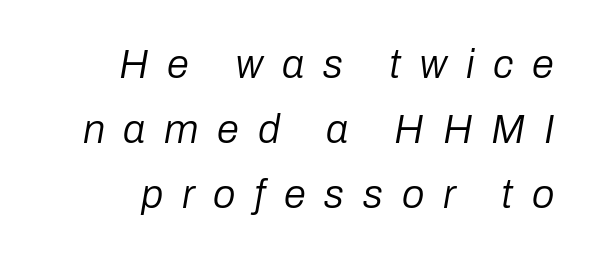
The typography opts for an oblique posture over an upright one. Type without underlining. The type is letterspaced generously, with wide tracking. The passage shown is typed in a proportional face where columns would drift. Reading down the column, the eye jumps a familiar distance to each next line.
